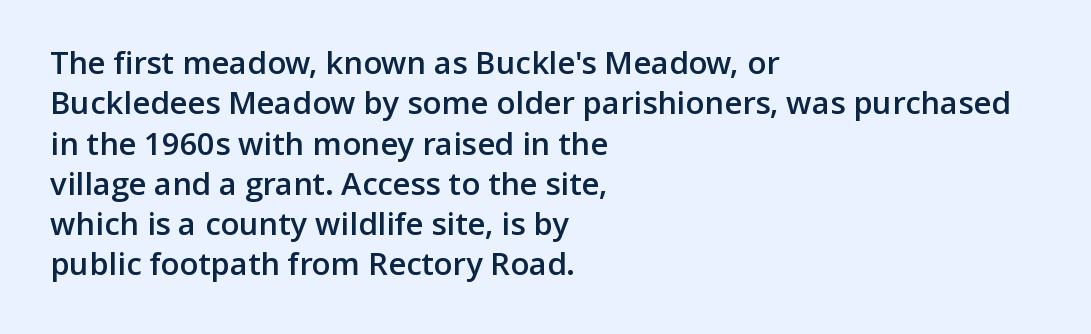
Regarding leading, the lines here are spaced in the standard way. The zone under the glyphs is completely vacant. This sample uses plain, unmodified letter spacing. The passage shown is typeset with a sans-serif family. Notice how the passage keeps a crisp vertical edge on the left only.
